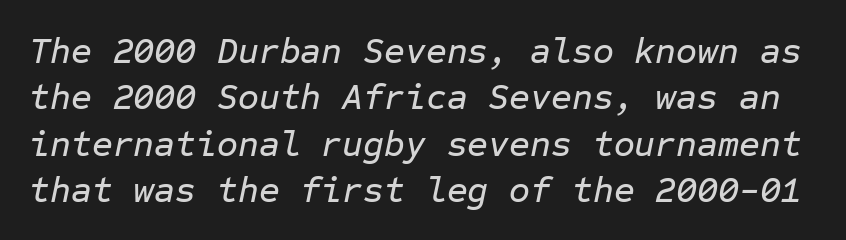
{"italic": "yes", "lean": "right", "slant_degrees": 12, "width": "normal", "stroke_contrast": "low", "x_height": "medium", "monospaced": "yes", "underline": "no", "line_spacing": "normal", "line_spacing_ratio": 1.29, "letter_spacing": "normal", "letter_spacing_em": 0.0, "glyph_px": 36}
